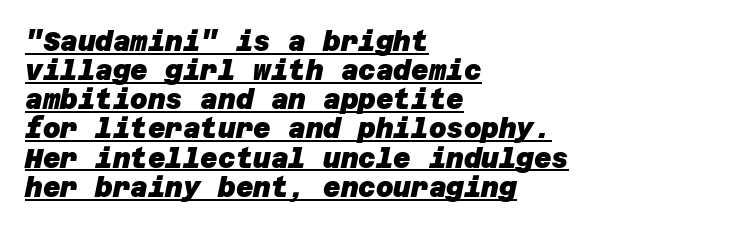
{"bold": "yes", "underline": "yes", "align": "left", "line_spacing": "tight", "line_spacing_ratio": 1.08, "letter_spacing": "normal", "letter_spacing_em": 0.0, "glyph_px": 27}
